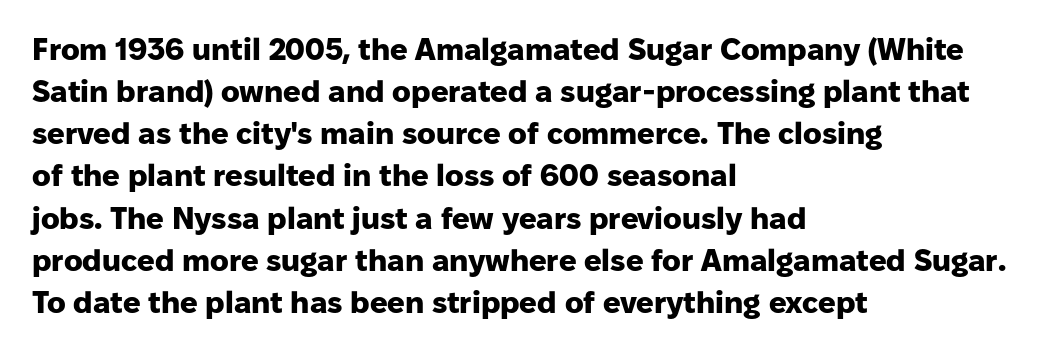
The image shows 31 px heavy sans-serif type, upright; set left-aligned, normal line spacing (1.36x), normal letter spacing, not underlined; low stroke contrast and a medium x-height.
